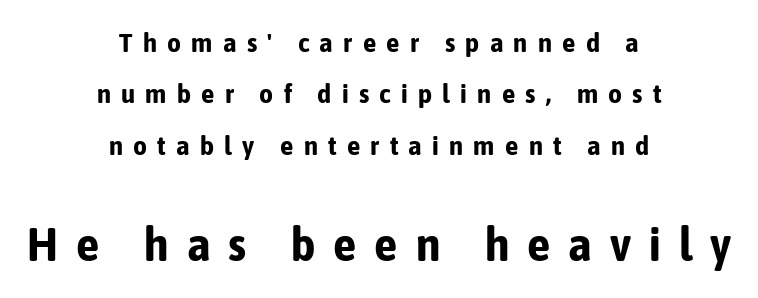
The image shows 47 px bold, condensed sans-serif type, upright; set centered, loose line spacing (1.9x), unusually wide letter spacing (+0.38 em), not underlined; the second (bottom) block is 1.74x larger; low stroke contrast and a medium x-height.
